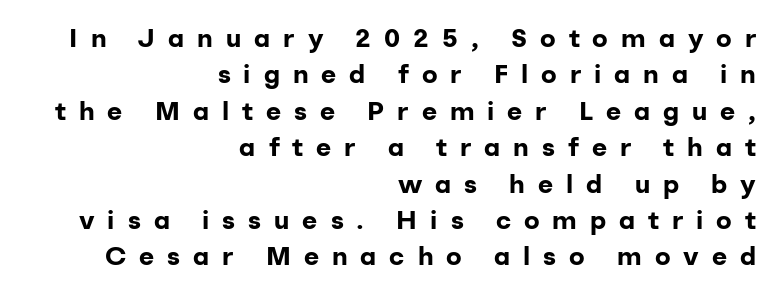
Students, observe: this is what conventionally led text looks like. Right-aligned paragraph, ragged on the left. Each glyph is drawn with heavy, bold strokes. Tracking value appears strongly positive — letters spread wide. Quick note: underline off.
